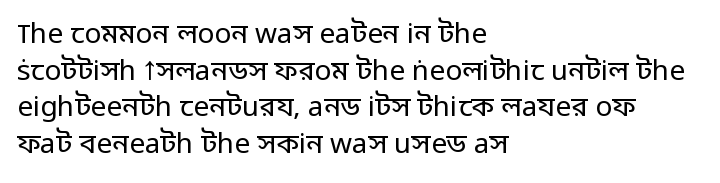
Characters follow at the spacing the type designer built in. Whoever set this chose a conventional vertical rhythm. No letter is thick-stroked: the sample isn't bold. The typeface chosen for these lines omits serifs. Where is the straight margin? On the left.
